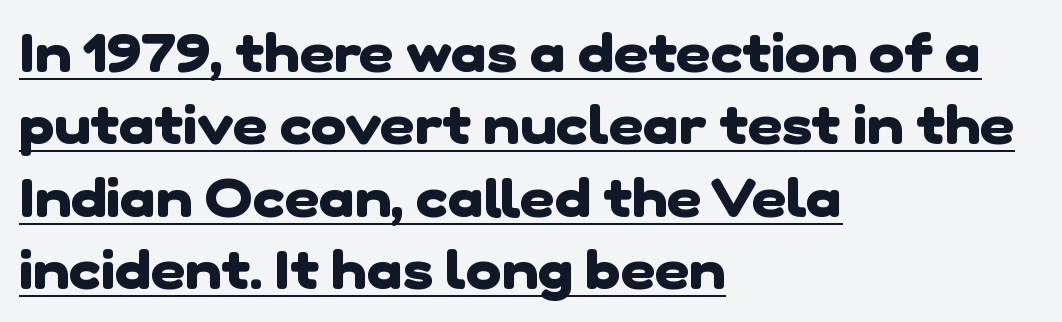
Q: Is the text bold? A: Yes.
Q: Is the typeface a serif or a sans-serif typeface? A: Sans-serif.
Q: Is the text underlined? A: Yes.
Q: How is the paragraph aligned? A: Left-aligned.
Q: Is the spacing between letters normal or unusually wide? A: Normal.
Q: Is the spacing between lines tight, normal or loose? A: Normal.
Q: Width (condensed, normal, or wide)? A: Normal.
Q: Stroke contrast? A: Low.
Q: x-height? A: Medium.
Q: Monospaced? A: No.
